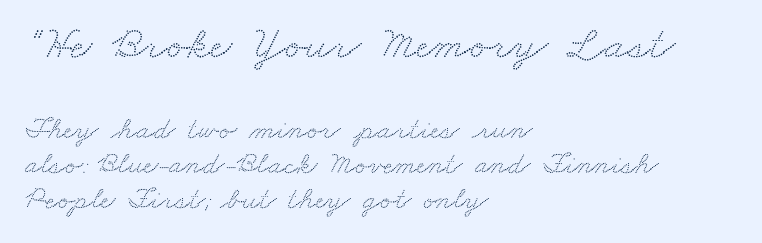
The image shows 47 px wide serif type; set left-aligned, tight line spacing (1.13x), normal letter spacing, not underlined; the first (top) block is 1.52x larger; medium stroke contrast and a small x-height.
